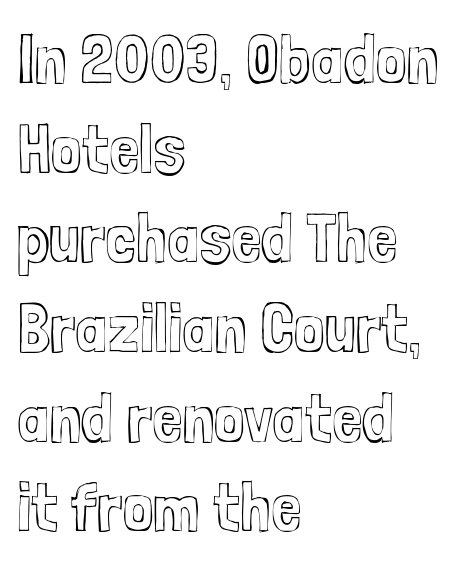
Compared with typical paragraphs, the rows here are spaced about the same. Between one letter and the next there's only the usual sliver of space. Characters remain perfectly vertical along every line. The passage is arranged the way most books set body copy — flush left. Underline: absent. Note the varied advance widths — an 'i' is clearly narrower than an 'm'.
